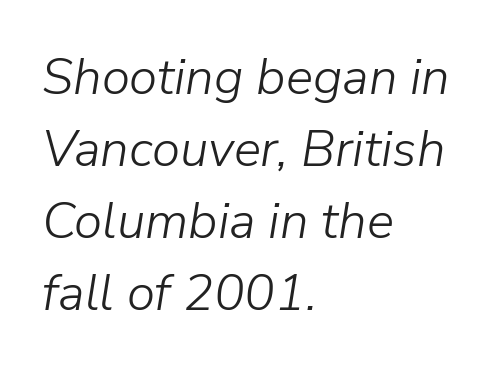
{"italic": "yes", "lean": "right", "slant_degrees": 9, "bold": "no", "weight": "light", "width": "normal", "stroke_contrast": "low", "x_height": "medium", "monospaced": "no", "underline": "no", "align": "left", "line_spacing": "normal", "line_spacing_ratio": 1.41, "letter_spacing": "normal", "letter_spacing_em": 0.0, "glyph_px": 51}
